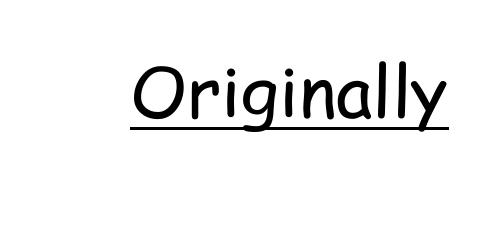
{"serif": "no", "italic": "no", "bold": "no", "weight": "regular", "width": "condensed", "stroke_contrast": "low", "x_height": "medium", "monospaced": "no", "underline": "yes", "letter_spacing": "normal", "letter_spacing_em": 0.0, "glyph_px": 71}
